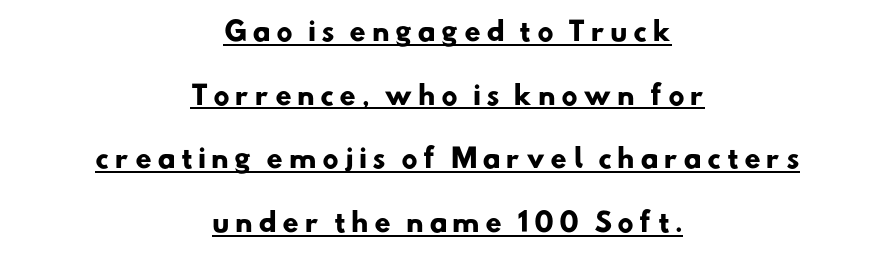
{"bold": "yes", "underline": "yes", "align": "center", "line_spacing": "loose", "line_spacing_ratio": 2.45, "letter_spacing": "wide", "letter_spacing_em": 0.2, "glyph_px": 26}
